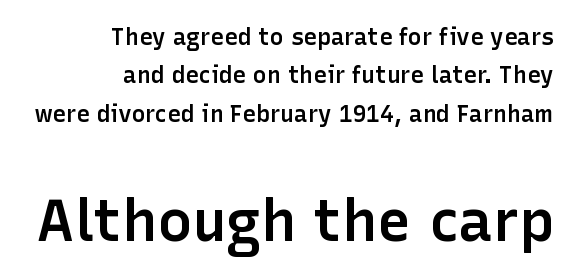
{"serif": "no", "italic": "no", "bold": "semi", "weight": "semibold", "width": "normal", "stroke_contrast": "low", "x_height": "medium", "monospaced": "no", "underline": "no", "align": "right", "line_spacing": "normal", "line_spacing_ratio": 1.67, "letter_spacing": "normal", "letter_spacing_em": 0.0, "larger_block": "second", "size_ratio": 2.52, "glyph_px": 58}
